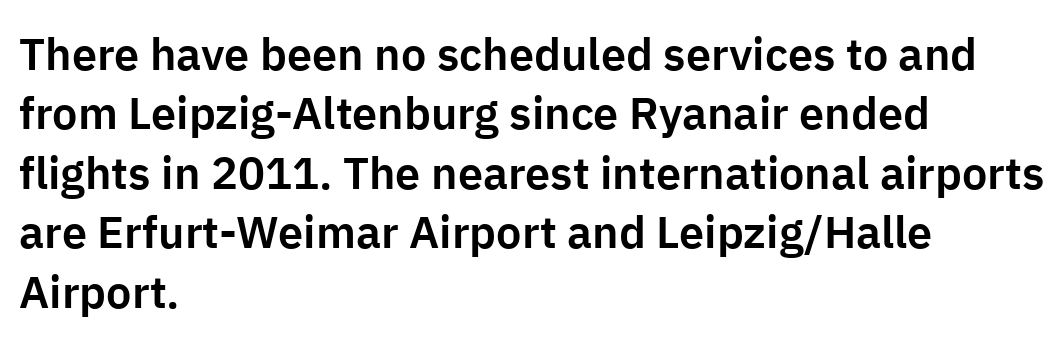
Q: Is the text italic (slanted)? A: No, it is upright.
Q: Is the typeface a serif or a sans-serif typeface? A: Sans-serif.
Q: Is the text underlined? A: No.
Q: How is the paragraph aligned? A: Left-aligned.
Q: Is the spacing between letters normal or unusually wide? A: Normal.
Q: Is the spacing between lines tight, normal or loose? A: Normal.
Q: Width (condensed, normal, or wide)? A: Normal.
Q: Stroke contrast? A: Low.
Q: x-height? A: Medium.
Q: Monospaced? A: No.
